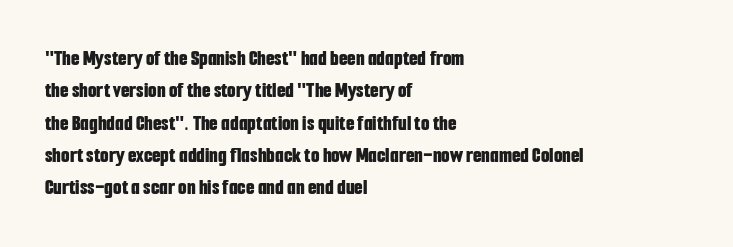
{"italic": "no", "bold": "yes", "underline": "no", "align": "left", "line_spacing": "normal", "line_spacing_ratio": 1.47, "letter_spacing": "normal", "letter_spacing_em": 0.0, "glyph_px": 22}
